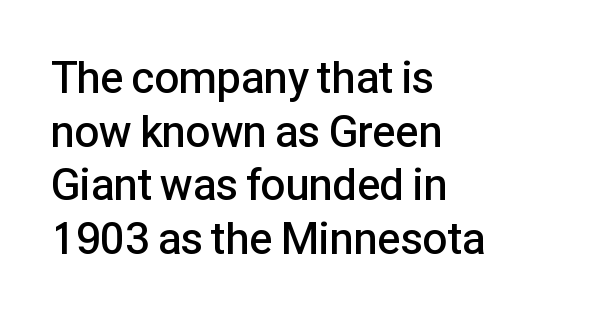
The image shows 44 px semibold sans-serif type, upright; set left-aligned, line spacing 1.22x, normal letter spacing, not underlined; low stroke contrast and a medium x-height.
